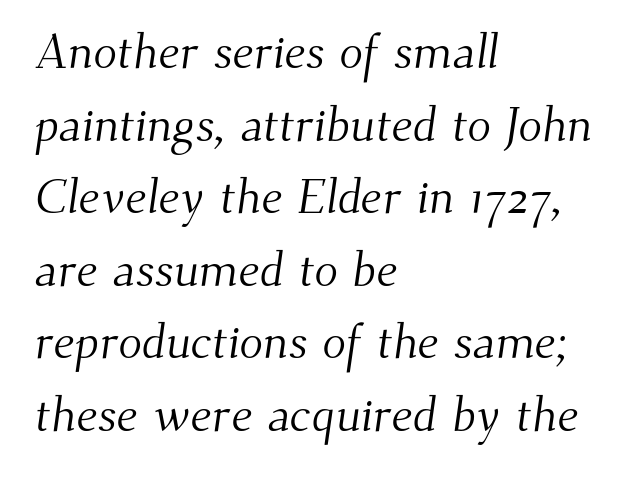
This rendering leaves character spacing at its baseline value. A student would call this left alignment; a typographer would say flush left, rag right. This rendering employs a face with finishing strokes, i.e., a serif. Character widths vary here, with narrow letters taking less room than wide ones. These glyphs show unthickened strokes, regular width or finer. The space directly below the letters is spotless.
